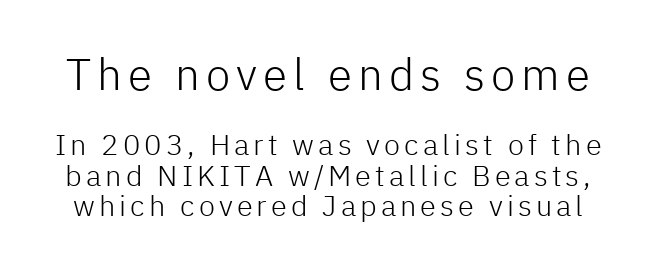
{"serif": "no", "italic": "no", "bold": "no", "weight": "light", "width": "normal", "stroke_contrast": "low", "x_height": "medium", "monospaced": "no", "underline": "no", "line_spacing": "tight", "line_spacing_ratio": 1.05, "larger_block": "first", "size_ratio": 1.52, "glyph_px": 44}
